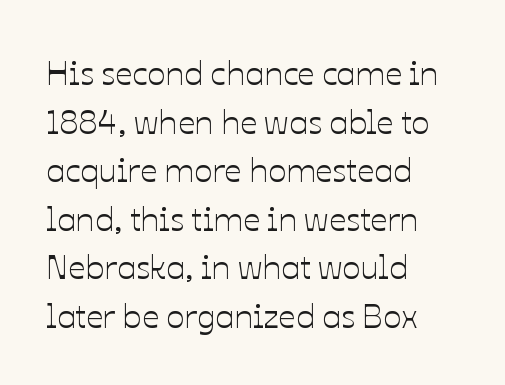
The image shows 34 px text type, upright; set left-aligned, normal line spacing (1.43x), normal letter spacing, not underlined; low stroke contrast and a medium x-height.
